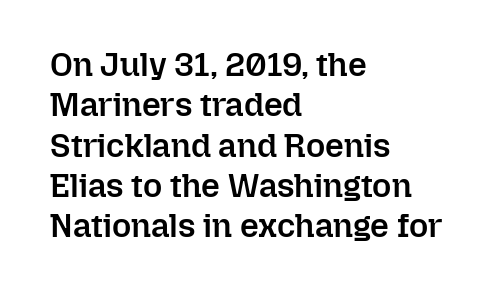
The image shows 33 px semibold type, upright; set left-aligned, line spacing 1.22x, normal letter spacing, not underlined; low stroke contrast and a medium x-height.
